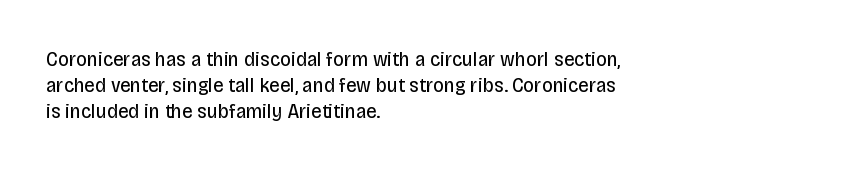
Does extra space separate the letters? No, they use regular spacing. Layout note: lines flush left. The area under the type is left untouched. This reads as an unemphasized weight, regular at the heaviest. This is roman type, the default non-slanted kind. Vertical spacing — default.
